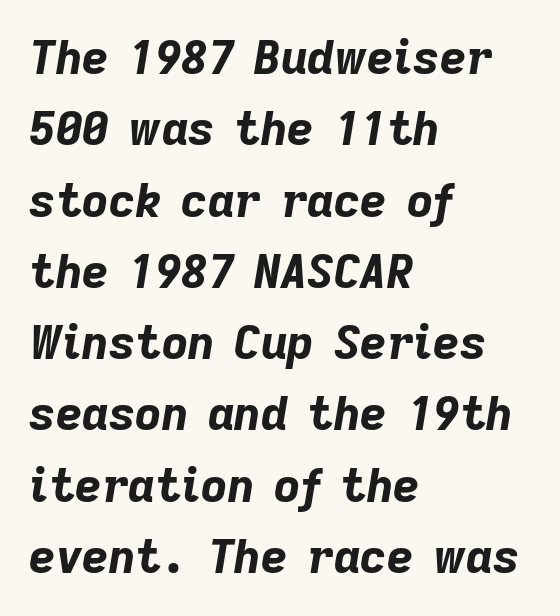
{"italic": "yes", "lean": "right", "slant_degrees": 9, "bold": "yes", "weight": "bold", "width": "normal", "stroke_contrast": "low", "x_height": "medium", "monospaced": "no", "underline": "no", "align": "left", "line_spacing": "normal", "line_spacing_ratio": 1.55, "letter_spacing": "normal", "letter_spacing_em": 0.0, "glyph_px": 46}
